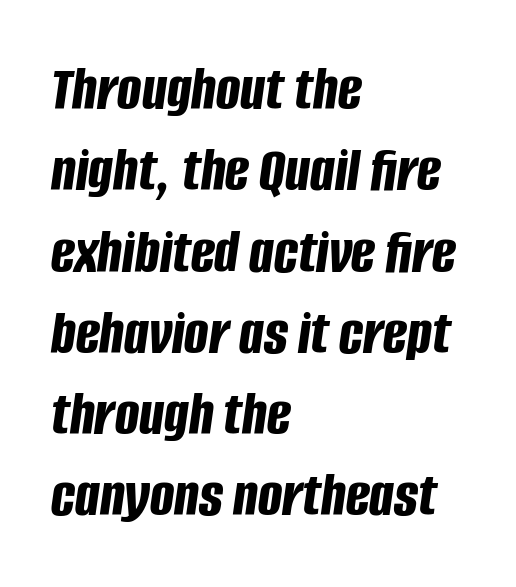
The image shows 64 px bold, condensed type, italic (leaning right); set left-aligned, normal line spacing (1.27x), normal letter spacing, not underlined; low stroke contrast and a large x-height.
